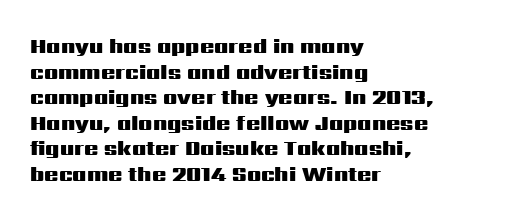
Q: Is the text bold? A: Yes.
Q: Is the text italic (slanted)? A: No, it is upright.
Q: Is the text underlined? A: No.
Q: How is the paragraph aligned? A: Left-aligned.
Q: Is the spacing between letters normal or unusually wide? A: Normal.
